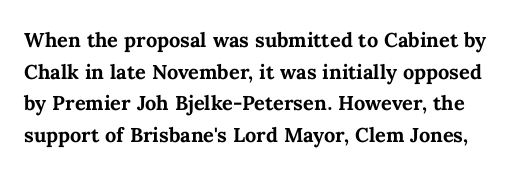
These lines were composed using upright roman letters. How heavy is the stroke? Heavy — this is a bold. Horizontal bands of white between lines are of average thickness. The horizontal fit of the characters is conventional and even. The words here are not underlined.
